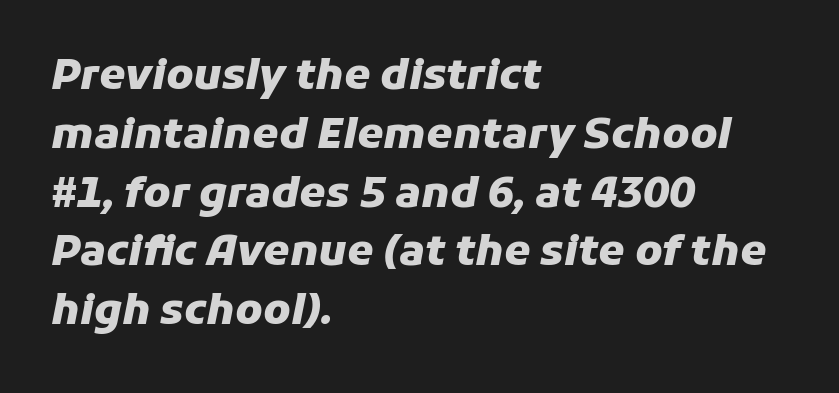
Students, observe: this is what conventionally led text looks like. Bare-footed words on every line. Is this a fixed-width face? No — the glyphs have proportional, varying widths. Slanted lettering throughout. The type is set solid horizontally, with unmodified tracking. Typographic density is high because the face is bold.
